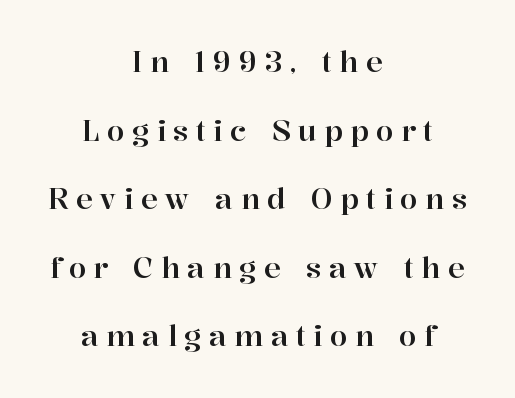
Descenders are the only things crossing below the line. The type sits square on the baseline with zero lean. Spacing between characters has been opened up far beyond the box default. Yep, those are serifs on the letters. One glance says open: line gaps are wider than usual. This sample is center-justified, so both line endings float freely.
